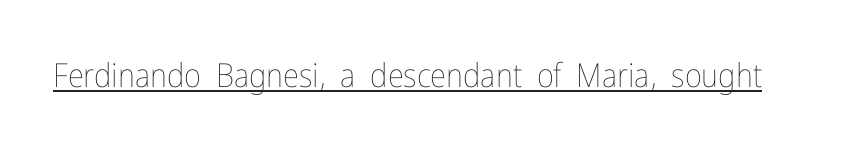
The image shows 33 px thin, condensed type, upright; set normal letter spacing, underlined; low stroke contrast and a medium x-height.
